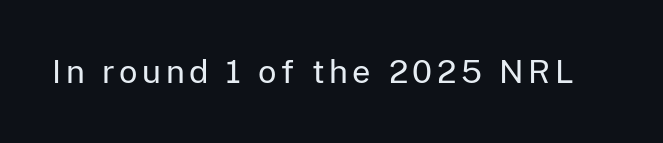
Q: Is the text bold? A: No.
Q: Is the text italic (slanted)? A: No, it is upright.
Q: Is the typeface a serif or a sans-serif typeface? A: Sans-serif.
Q: Is the text underlined? A: No.
Q: Width (condensed, normal, or wide)? A: Normal.
Q: Stroke contrast? A: Low.
Q: x-height? A: Medium.
Q: Monospaced? A: No.
